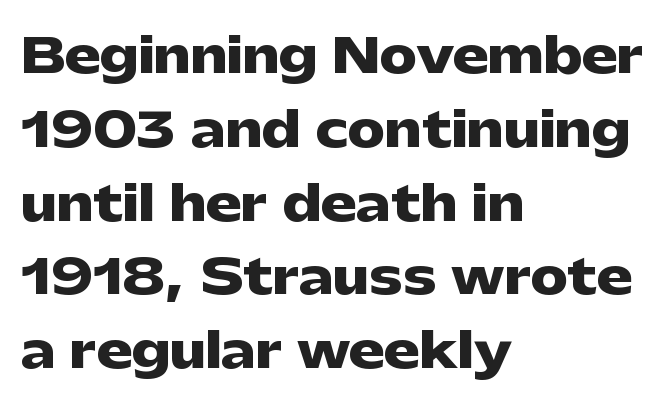
The image shows 47 px heavy, wide sans-serif type, upright; set left-aligned, normal line spacing (1.57x), normal letter spacing, not underlined; low stroke contrast and a medium x-height.
